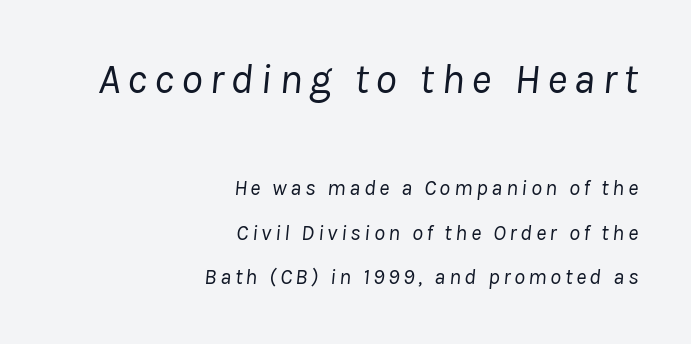
The compositor pushed each line to the right boundary. Descender tails drop into unmarked territory. Italic: yes, the glyphs are oblique. The upper block of text is set noticeably larger than the block beneath it.
